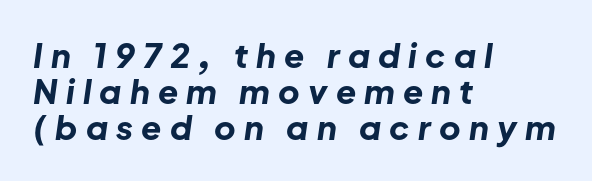
{"italic": "yes", "lean": "right", "slant_degrees": 8, "bold": "yes", "weight": "bold", "width": "normal", "stroke_contrast": "low", "x_height": "medium", "monospaced": "no", "underline": "no", "align": "left", "line_spacing": "tight", "line_spacing_ratio": 1.09, "letter_spacing": "wide", "letter_spacing_em": 0.25, "glyph_px": 33}
